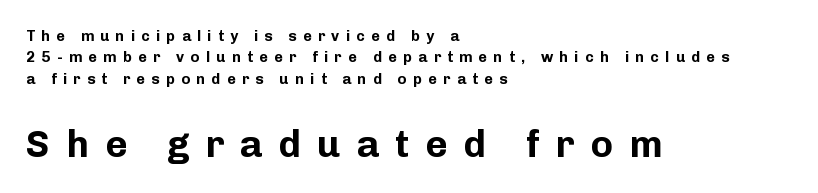
The image shows 38 px bold sans-serif type, upright; set left-aligned, normal line spacing (1.43x), unusually wide letter spacing (+0.42 em), not underlined; the second (bottom) block is 2.53x larger; low stroke contrast and a medium x-height.
